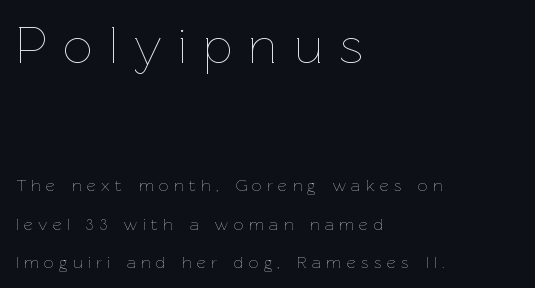
The image shows 52 px thin type, upright; set left-aligned, loose line spacing (2.26x), unusually wide letter spacing (+0.32 em), not underlined; the first (top) block is 3.06x larger; low stroke contrast and a medium x-height.
